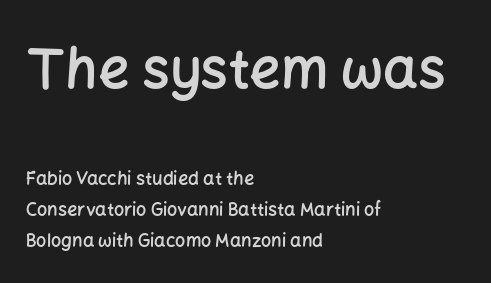
Between one letter and the next there's only the usual sliver of space. Line beginnings align vertically; line endings do not. A clean baseline with only descenders dipping below it. Font category for this specimen: sans-serif. This is the regular roman posture of the typeface.
